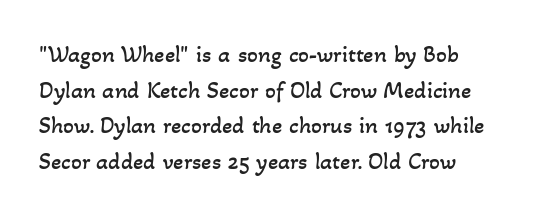
The image shows 24 px text type; set normal line spacing (1.48x), normal letter spacing, not underlined.
